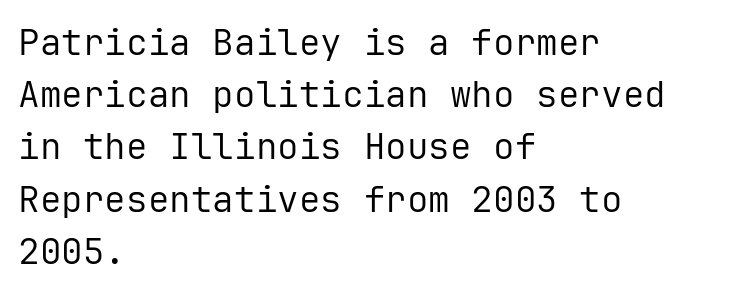
The image shows 36 px regular-weight sans-serif type, upright, monospaced; set left-aligned, normal line spacing (1.45x), normal letter spacing, not underlined; low stroke contrast and a medium x-height.
